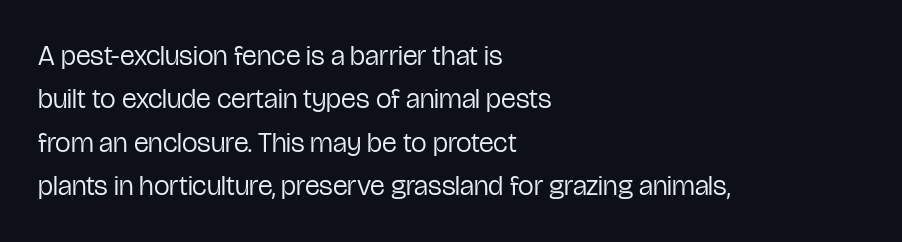
Q: Is the text bold? A: No.
Q: Is the text italic (slanted)? A: No, it is upright.
Q: Is the typeface a serif or a sans-serif typeface? A: Sans-serif.
Q: Is the text underlined? A: No.
Q: How is the paragraph aligned? A: Left-aligned.
Q: Is the spacing between letters normal or unusually wide? A: Normal.
Q: Is the spacing between lines tight, normal or loose? A: Normal.
Q: Width (condensed, normal, or wide)? A: Condensed.
Q: Stroke contrast? A: Low.
Q: x-height? A: Medium.
Q: Monospaced? A: No.
